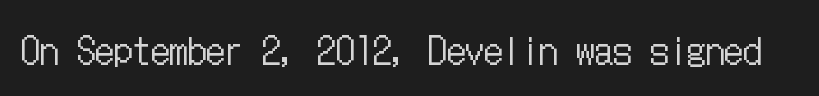
There is no visible air inserted between adjacent glyphs. Tall strokes in this sample are plumb rather than angled. This rendering features lettering with no underline. This is not heavy type; no bold has been used.
